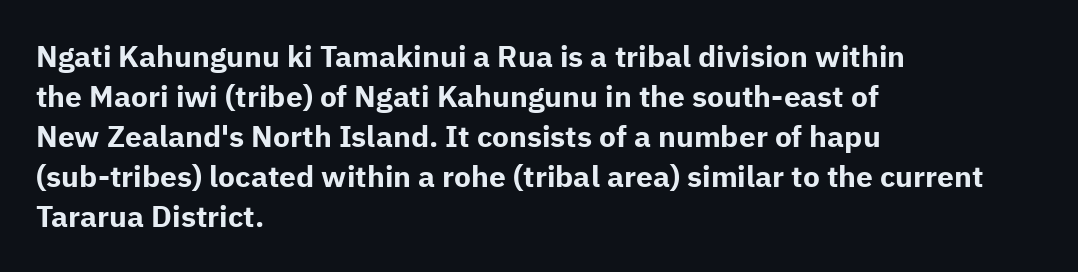
{"serif": "no", "italic": "no", "bold": "yes", "weight": "bold", "width": "normal", "stroke_contrast": "low", "x_height": "medium", "monospaced": "no", "underline": "no", "align": "left", "line_spacing": "normal", "line_spacing_ratio": 1.33, "letter_spacing": "normal", "letter_spacing_em": 0.0, "glyph_px": 30}
